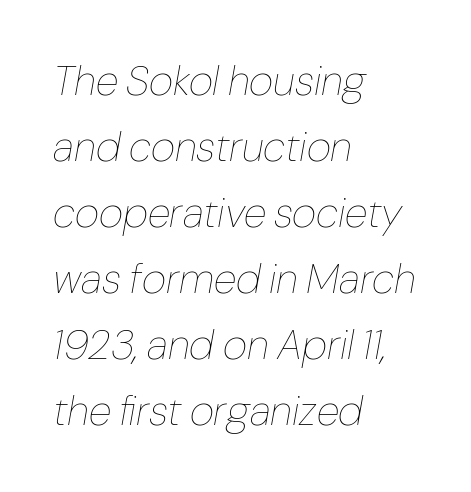
Q: Is the text bold? A: No.
Q: Is the text italic (slanted)? A: Yes, it leans right by about 10 degrees.
Q: Is the text underlined? A: No.
Q: How is the paragraph aligned? A: Left-aligned.
Q: Is the spacing between letters normal or unusually wide? A: Normal.
Q: Is the spacing between lines tight, normal or loose? A: Normal.
Q: Width (condensed, normal, or wide)? A: Normal.
Q: Stroke contrast? A: Low.
Q: x-height? A: Medium.
Q: Monospaced? A: No.
